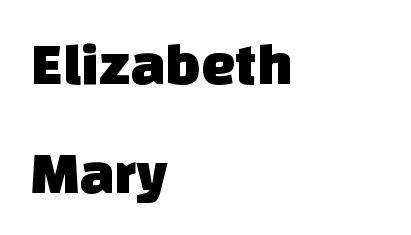
No feet cap the strokes, marking this as sans-serif type. The letters sit at their default tracking, neither squeezed nor spread. The lines are quadded left. Is this a fixed-width face? No — the glyphs have proportional, varying widths.
